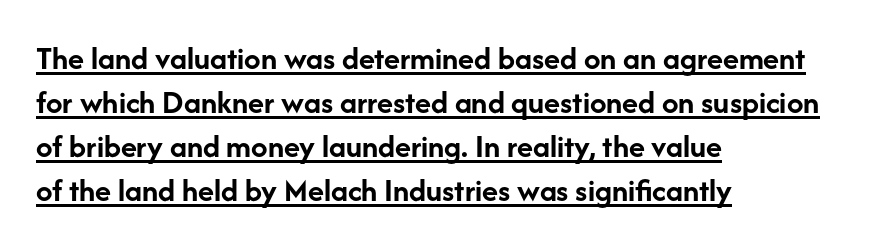
Here the designer chose a conventional face with non-uniform glyph widths. Regular leading. Compared with typical body copy, the letter spacing here is the same. Short and long lines alike share a common starting point at left. No feet cap the strokes, marking this as sans-serif type.
